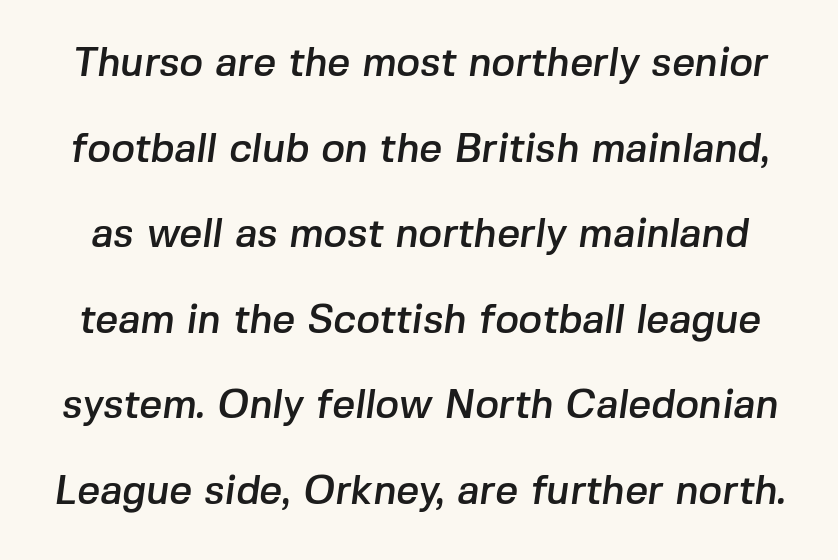
The image shows 40 px sans-serif type; set loose line spacing (2.14x), normal letter spacing, not underlined; low stroke contrast and a medium x-height.
